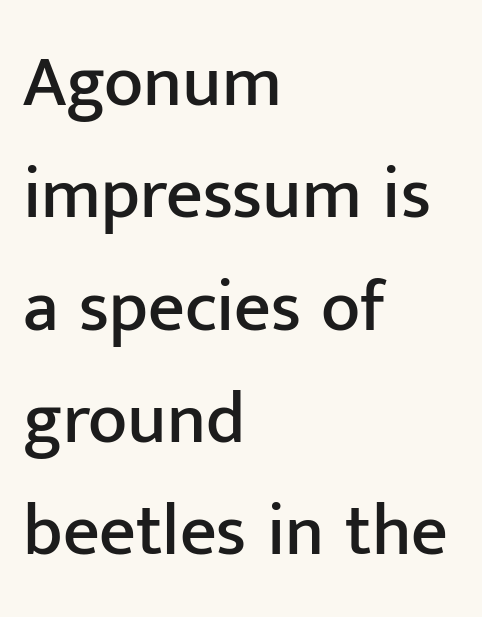
Proportional: the letters do not fall into vertical columns. Each word holds together tightly as a unit, with standard inter-letter gaps. The line-height multiplier appears to be the usual default. The rendering anchors every line to the left-hand side. A typesetter would mark this as roman, not italic.
